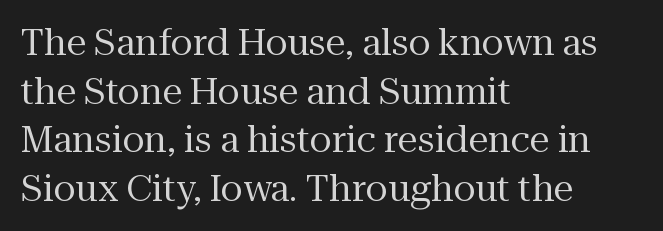
Q: Is the text bold? A: No.
Q: Is the text italic (slanted)? A: No, it is upright.
Q: Is the typeface a serif or a sans-serif typeface? A: Serif.
Q: Is the text underlined? A: No.
Q: How is the paragraph aligned? A: Left-aligned.
Q: Is the spacing between letters normal or unusually wide? A: Normal.
Q: Is the spacing between lines tight, normal or loose? A: Normal.
Q: Width (condensed, normal, or wide)? A: Normal.
Q: Stroke contrast? A: Medium.
Q: x-height? A: Medium.
Q: Monospaced? A: No.
